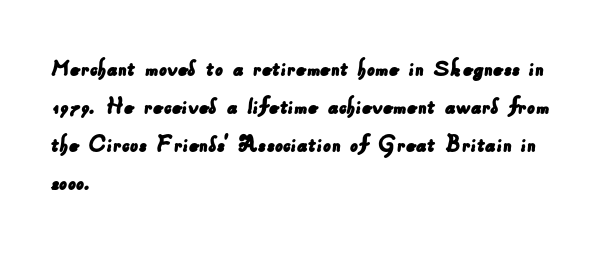
Q: Is the text underlined? A: No.
Q: How is the paragraph aligned? A: Left-aligned.
Q: Is the spacing between letters normal or unusually wide? A: Normal.
Q: Is the spacing between lines tight, normal or loose? A: Normal.
